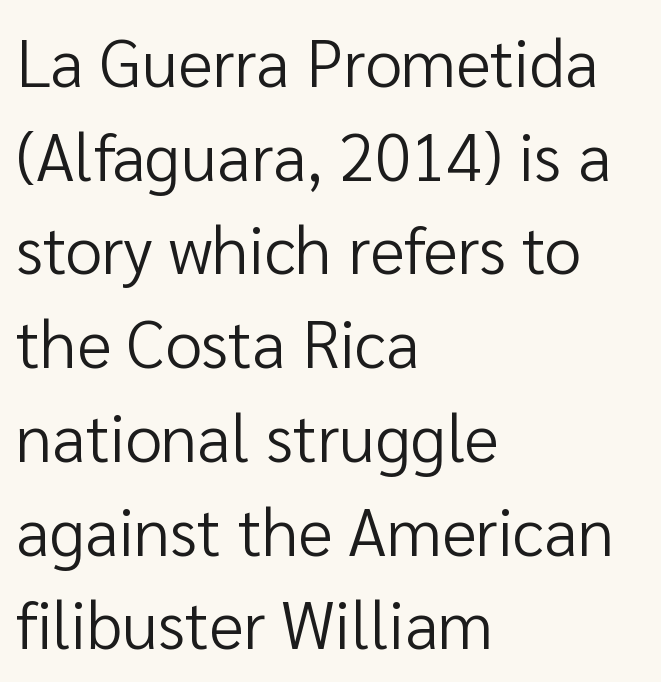
The image shows 66 px regular-weight sans-serif type, upright; set left-aligned, normal line spacing (1.42x), normal letter spacing, not underlined; low stroke contrast and a medium x-height.
